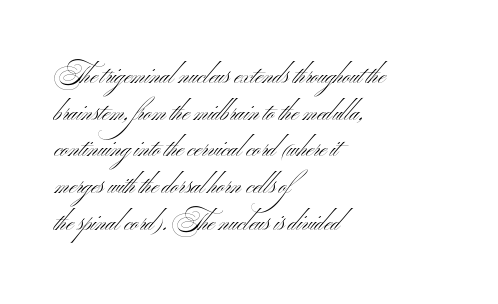
Q: Is the text bold? A: No.
Q: Is the text italic (slanted)? A: Yes.
Q: Is the text underlined? A: No.
Q: How is the paragraph aligned? A: Left-aligned.
Q: Is the spacing between letters normal or unusually wide? A: Normal.
Q: Is the spacing between lines tight, normal or loose? A: Normal.
